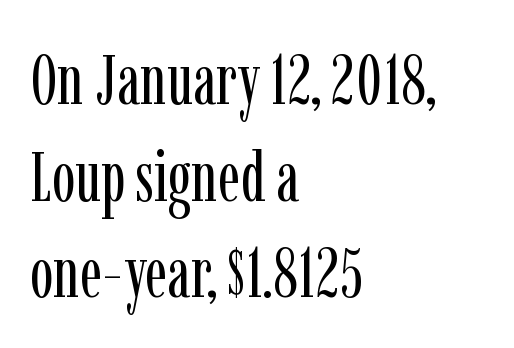
{"serif": "yes", "italic": "no", "bold": "no", "weight": "regular", "width": "condensed", "stroke_contrast": "low", "x_height": "medium", "monospaced": "no", "underline": "no", "align": "left", "line_spacing": "normal", "line_spacing_ratio": 1.38, "letter_spacing": "normal", "letter_spacing_em": 0.0, "glyph_px": 70}
